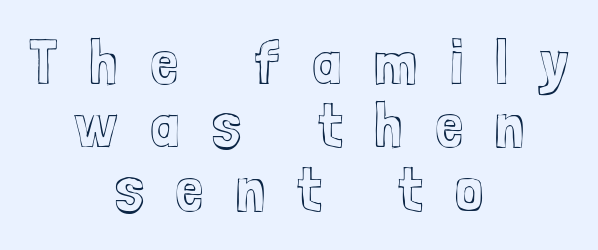
{"italic": "no", "width": "condensed", "x_height": "medium", "monospaced": "no", "underline": "no", "align": "center", "line_spacing": "tight", "line_spacing_ratio": 0.99, "letter_spacing": "wide", "letter_spacing_em": 0.5, "glyph_px": 64}
